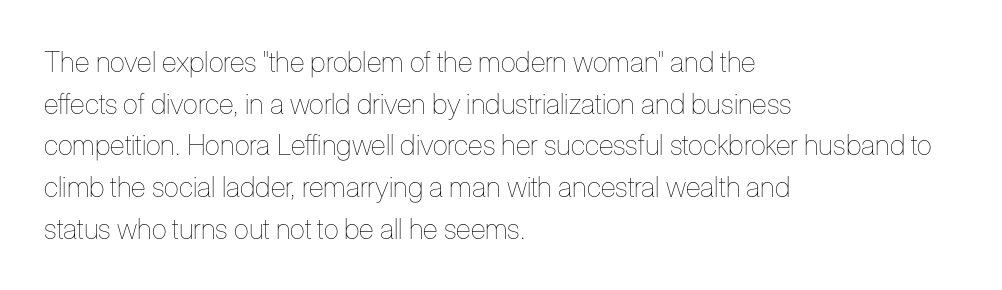
{"italic": "no", "bold": "no", "weight": "thin", "width": "condensed", "stroke_contrast": "low", "x_height": "medium", "monospaced": "no", "underline": "no", "align": "left", "line_spacing": "normal", "line_spacing_ratio": 1.49, "letter_spacing": "normal", "letter_spacing_em": 0.0, "glyph_px": 28}
